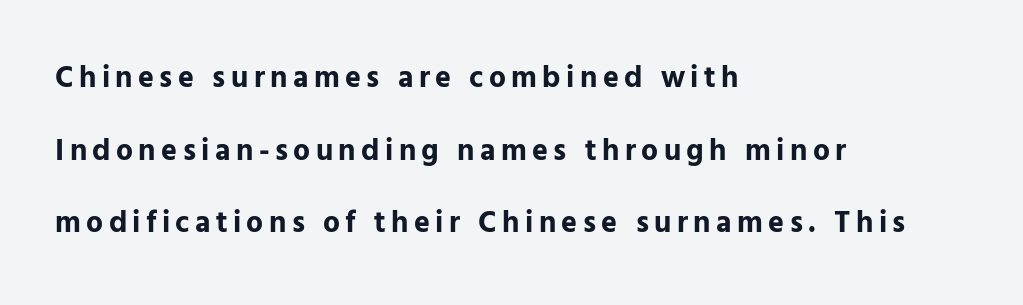
The text block is weighted toward the left margin, trailing off unevenly rightward. This rendering employs a face without finishing strokes, i.e., a sans-serif. Looks like regular typesetting: each glyph gets only the width it needs. The foot of each line stays bare and open.
